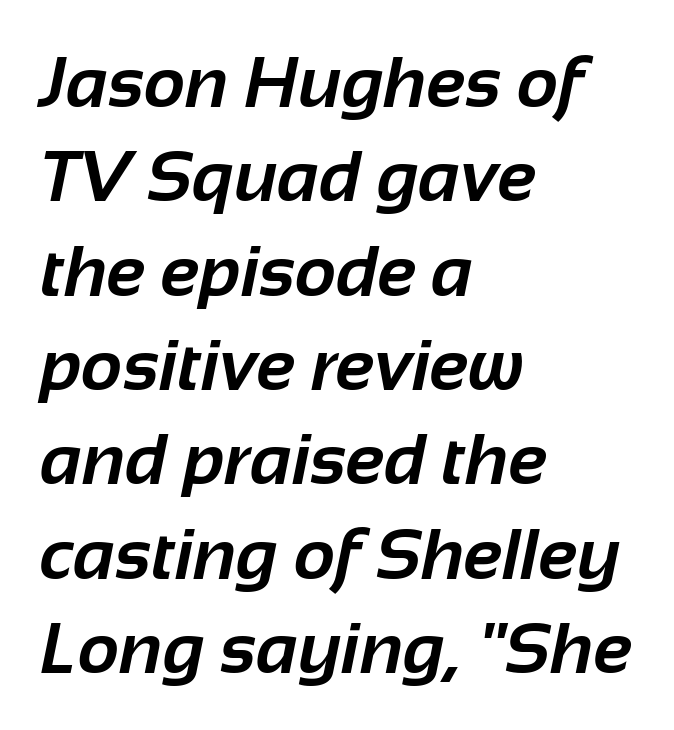
Q: Is the text bold? A: Yes.
Q: Is the typeface a serif or a sans-serif typeface? A: Sans-serif.
Q: Is the text underlined? A: No.
Q: How is the paragraph aligned? A: Left-aligned.
Q: Is the spacing between letters normal or unusually wide? A: Normal.
Q: Is the spacing between lines tight, normal or loose? A: Normal.
Q: Width (condensed, normal, or wide)? A: Normal.
Q: Stroke contrast? A: Low.
Q: x-height? A: Medium.
Q: Monospaced? A: No.
